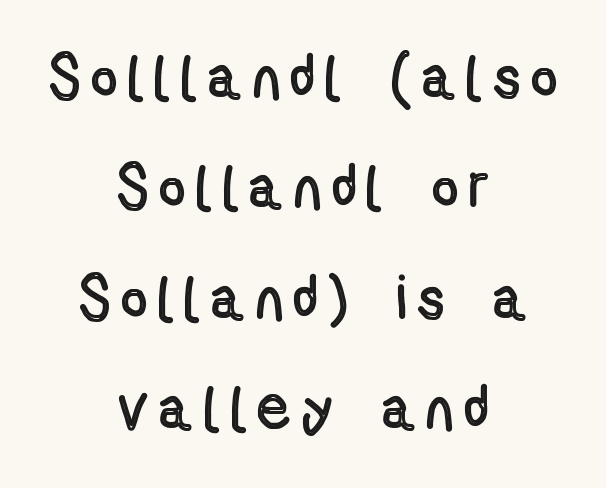
{"italic": "no", "width": "condensed", "x_height": "medium", "monospaced": "no", "underline": "no", "align": "center", "line_spacing_ratio": 1.81, "letter_spacing": "wide", "letter_spacing_em": 0.21, "glyph_px": 61}
